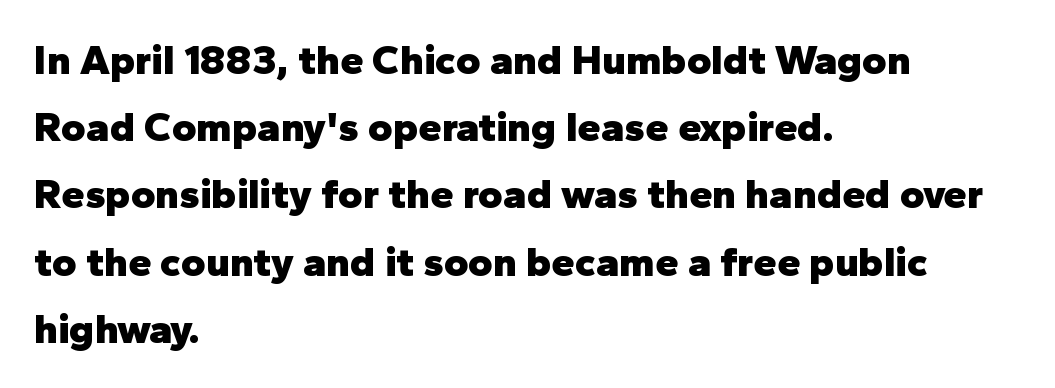
The glyphs have the mass of a bold cut. Evenly set lines give the paragraph a standard silhouette. Descenders are the only things crossing below the line. Vertical strokes here are truly vertical. The lines in this sample share a left origin and differ only in where they stop.
